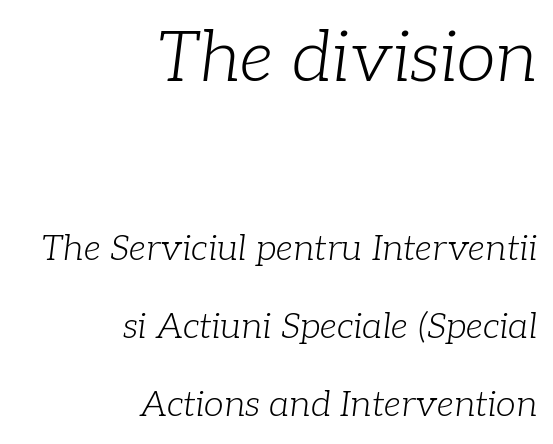
Q: Is the text bold? A: No.
Q: Is the text italic (slanted)? A: Yes, it leans right by about 7 degrees.
Q: Is the typeface a serif or a sans-serif typeface? A: Serif.
Q: Is the text underlined? A: No.
Q: How is the paragraph aligned? A: Right-aligned.
Q: Is the spacing between letters normal or unusually wide? A: Normal.
Q: Is the spacing between lines tight, normal or loose? A: Loose.
Q: Which block of text is set in a larger size, the first (top) or the second (bottom)? A: The first (top) one.
Q: Width (condensed, normal, or wide)? A: Normal.
Q: Stroke contrast? A: Low.
Q: x-height? A: Medium.
Q: Monospaced? A: No.
